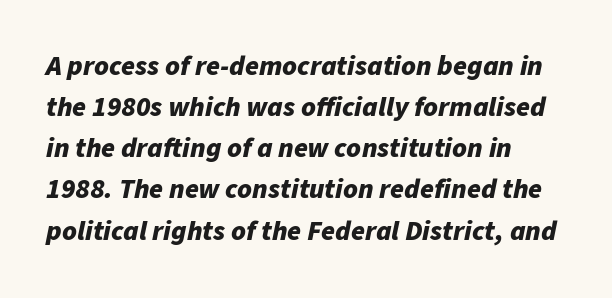
{"italic": "yes", "lean": "right", "slant_degrees": 11, "bold": "yes", "weight": "bold", "width": "normal", "stroke_contrast": "low", "x_height": "medium", "monospaced": "no", "underline": "no", "align": "left", "line_spacing": "normal", "line_spacing_ratio": 1.47, "letter_spacing": "normal", "letter_spacing_em": 0.0, "glyph_px": 28}
